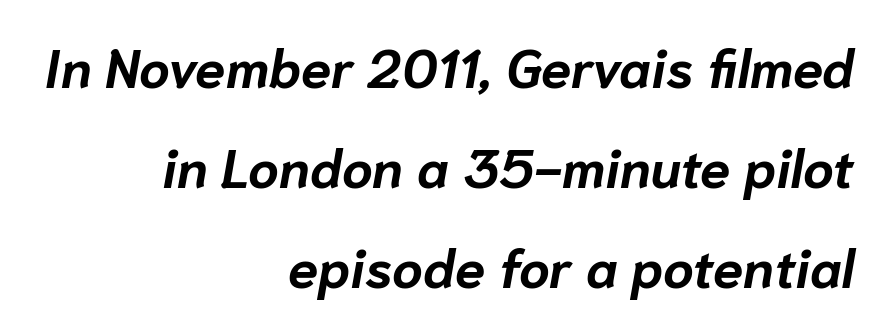
Q: Is the text bold? A: Yes.
Q: Is the text italic (slanted)? A: Yes, it leans right by about 10 degrees.
Q: Is the text underlined? A: No.
Q: How is the paragraph aligned? A: Right-aligned.
Q: Is the spacing between letters normal or unusually wide? A: Normal.
Q: Width (condensed, normal, or wide)? A: Normal.
Q: Stroke contrast? A: Low.
Q: x-height? A: Medium.
Q: Monospaced? A: No.
